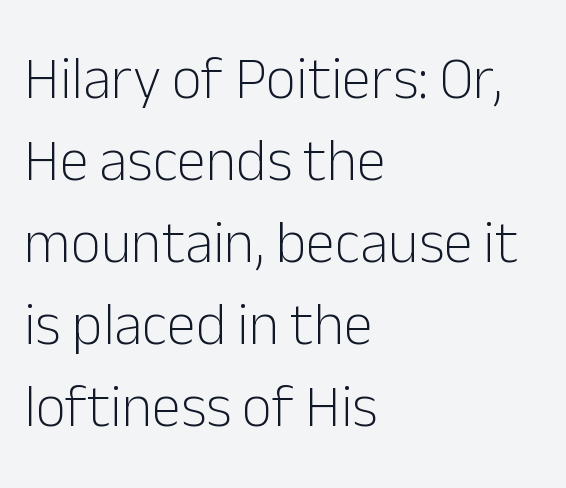
{"serif": "no", "italic": "no", "bold": "no", "weight": "light", "width": "normal", "stroke_contrast": "low", "x_height": "medium", "monospaced": "no", "underline": "no", "align": "left", "line_spacing": "normal", "line_spacing_ratio": 1.39, "letter_spacing": "normal", "letter_spacing_em": 0.0, "glyph_px": 59}
